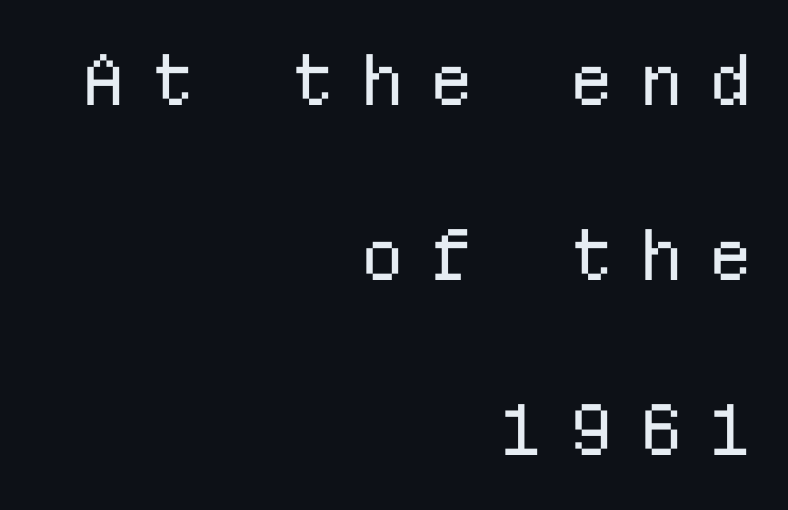
{"serif": "no", "italic": "no", "bold": "no", "weight": "regular", "width": "normal", "stroke_contrast": "low", "x_height": "medium", "monospaced": "yes", "underline": "no", "align": "right", "line_spacing": "loose", "line_spacing_ratio": 2.5, "letter_spacing": "wide", "letter_spacing_em": 0.36, "glyph_px": 70}
